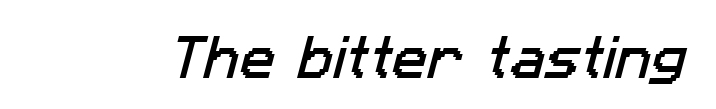
{"serif": "no", "width": "normal", "stroke_contrast": "low", "x_height": "medium", "monospaced": "no", "underline": "no", "letter_spacing": "normal", "letter_spacing_em": 0.0, "glyph_px": 47}
